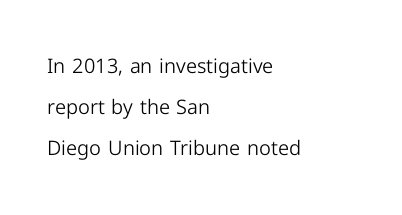
Q: Is the text bold? A: No.
Q: Is the text italic (slanted)? A: No, it is upright.
Q: Is the text underlined? A: No.
Q: How is the paragraph aligned? A: Left-aligned.
Q: Is the spacing between letters normal or unusually wide? A: Normal.
Q: Is the spacing between lines tight, normal or loose? A: Loose.
